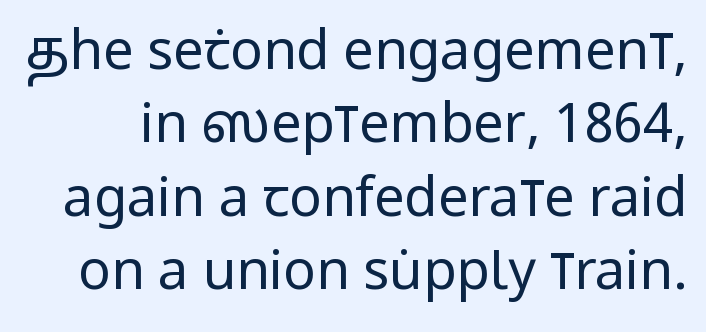
{"serif": "no", "italic": "no", "bold": "no", "weight": "regular", "width": "condensed", "stroke_contrast": "low", "x_height": "large", "monospaced": "no", "underline": "no", "line_spacing": "normal", "line_spacing_ratio": 1.36, "letter_spacing": "normal", "letter_spacing_em": 0.0, "glyph_px": 54}
